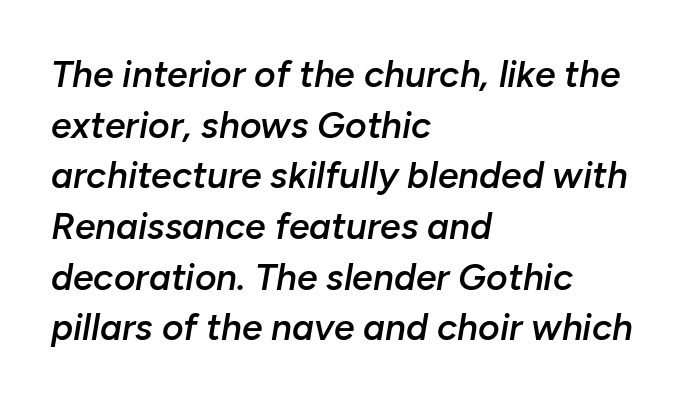
{"italic": "yes", "lean": "right", "slant_degrees": 10, "bold": "semi", "weight": "semibold", "width": "normal", "stroke_contrast": "low", "x_height": "medium", "monospaced": "no", "underline": "no", "align": "left", "line_spacing": "normal", "line_spacing_ratio": 1.37, "letter_spacing": "normal", "letter_spacing_em": 0.0, "glyph_px": 37}
